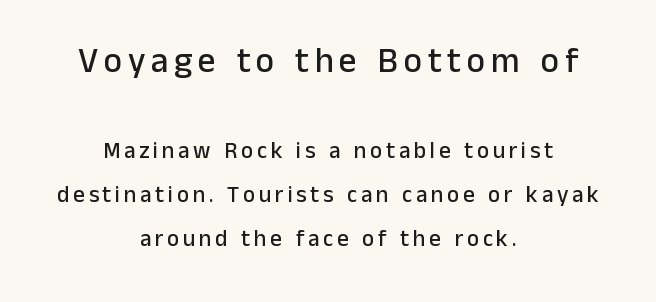
{"serif": "no", "italic": "no", "width": "normal", "stroke_contrast": "low", "x_height": "medium", "monospaced": "no", "underline": "no", "align": "center", "line_spacing": "loose", "line_spacing_ratio": 1.91, "larger_block": "first", "size_ratio": 1.52, "glyph_px": 35}
